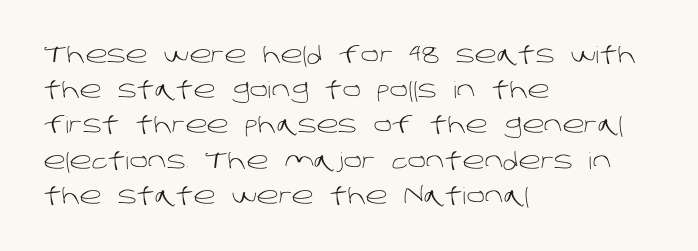
The image shows 23 px text type; set left-aligned, normal line spacing (1.53x), normal letter spacing, not underlined.
